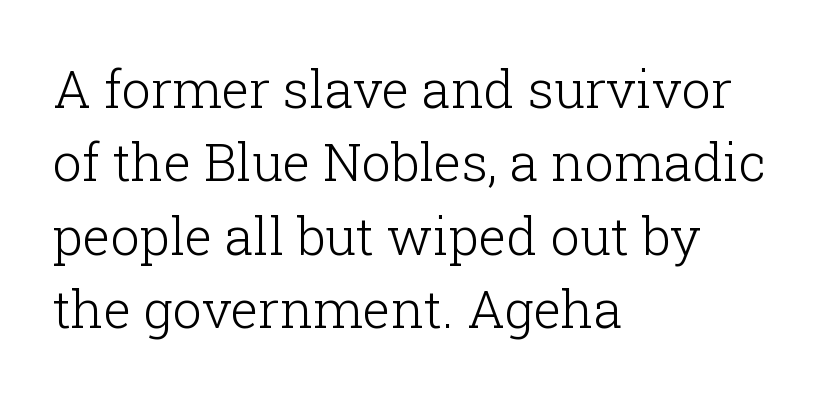
Q: Is the text bold? A: No.
Q: Is the text italic (slanted)? A: No, it is upright.
Q: Is the typeface a serif or a sans-serif typeface? A: Serif.
Q: Is the text underlined? A: No.
Q: How is the paragraph aligned? A: Left-aligned.
Q: Is the spacing between letters normal or unusually wide? A: Normal.
Q: Is the spacing between lines tight, normal or loose? A: Normal.
Q: Width (condensed, normal, or wide)? A: Normal.
Q: Stroke contrast? A: Low.
Q: x-height? A: Medium.
Q: Monospaced? A: No.
